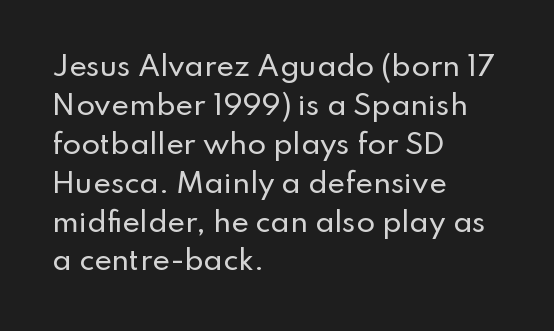
The image shows 27 px text type, upright; set left-aligned, normal line spacing (1.44x), normal letter spacing, not underlined.
